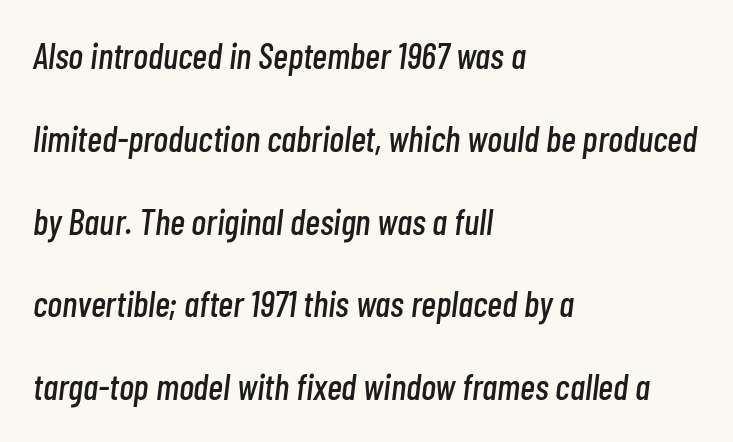
You could call the tracking neutral — neither tight nor loose. Is this a fixed-width face? No — the glyphs have proportional, varying widths. Baseline-to-baseline distance is far greater than the letter height. Casual observation: everything's shoved over to the left. The font's italic variant was chosen for this text. Check under the words: just untouched page.
